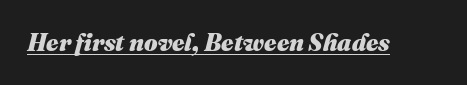
{"italic": "yes", "lean": "right", "slant_degrees": 16, "bold": "yes", "underline": "yes", "letter_spacing": "normal", "letter_spacing_em": 0.0, "glyph_px": 24}
